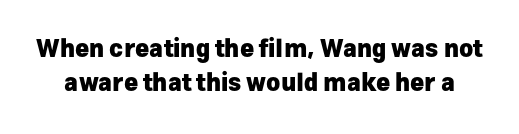
{"italic": "no", "bold": "yes", "underline": "no", "line_spacing": "normal", "line_spacing_ratio": 1.41, "letter_spacing": "normal", "letter_spacing_em": 0.0, "glyph_px": 24}
